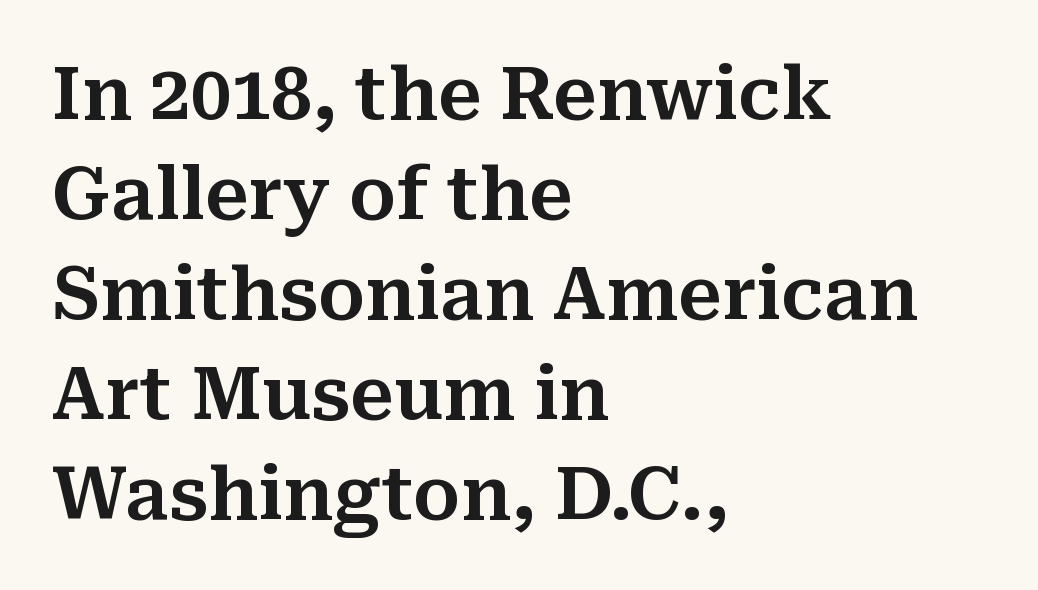
{"serif": "yes", "italic": "no", "width": "normal", "stroke_contrast": "medium", "x_height": "medium", "monospaced": "no", "underline": "no", "align": "left", "line_spacing": "normal", "line_spacing_ratio": 1.39, "letter_spacing": "normal", "letter_spacing_em": 0.0, "glyph_px": 72}
